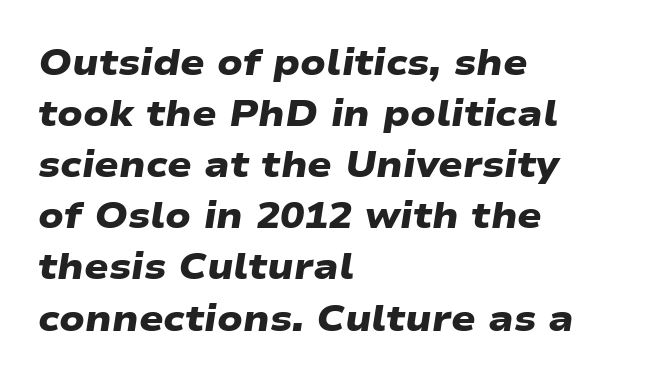
{"serif": "no", "bold": "yes", "weight": "heavy", "width": "wide", "stroke_contrast": "low", "x_height": "medium", "monospaced": "no", "underline": "no", "align": "left", "line_spacing": "normal", "line_spacing_ratio": 1.42, "letter_spacing": "normal", "letter_spacing_em": 0.0, "glyph_px": 36}
